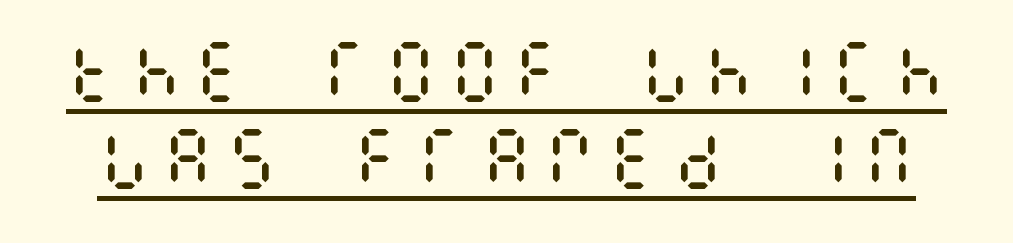
Q: Is the text bold? A: No.
Q: Is the text italic (slanted)? A: No, it is upright.
Q: Is the text underlined? A: Yes.
Q: Is the spacing between lines tight, normal or loose? A: Normal.
Q: Width (condensed, normal, or wide)? A: Condensed.
Q: Stroke contrast? A: Medium.
Q: x-height? A: Large.
